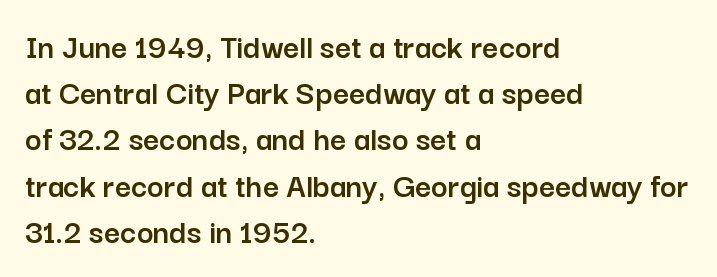
Q: Is the text italic (slanted)? A: No, it is upright.
Q: Is the typeface a serif or a sans-serif typeface? A: Sans-serif.
Q: Is the text underlined? A: No.
Q: How is the paragraph aligned? A: Left-aligned.
Q: Is the spacing between letters normal or unusually wide? A: Normal.
Q: Is the spacing between lines tight, normal or loose? A: Normal.
Q: Width (condensed, normal, or wide)? A: Normal.
Q: Stroke contrast? A: Low.
Q: x-height? A: Medium.
Q: Monospaced? A: No.
